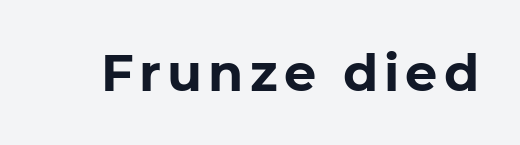
{"serif": "no", "italic": "no", "bold": "yes", "weight": "bold", "width": "normal", "stroke_contrast": "low", "x_height": "medium", "monospaced": "no", "underline": "no", "glyph_px": 51}
